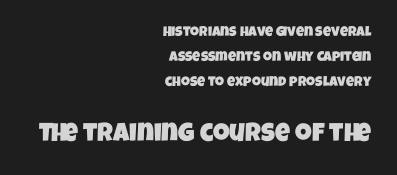
Q: Is the text underlined? A: No.
Q: How is the paragraph aligned? A: Right-aligned.
Q: Is the spacing between letters normal or unusually wide? A: Normal.
Q: Which block of text is set in a larger size, the first (top) or the second (bottom)? A: The second (bottom) one.
